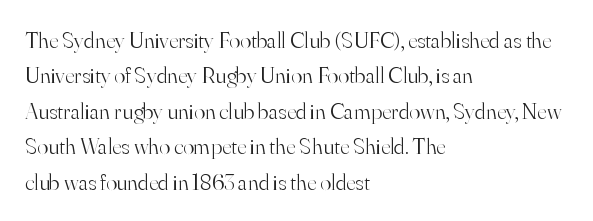
Q: Is the text bold? A: No.
Q: Is the text italic (slanted)? A: No, it is upright.
Q: Is the text underlined? A: No.
Q: How is the paragraph aligned? A: Left-aligned.
Q: Is the spacing between letters normal or unusually wide? A: Normal.
Q: Is the spacing between lines tight, normal or loose? A: Normal.
